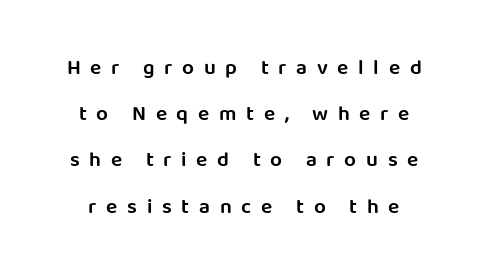
Q: Is the text bold? A: Semi-bold.
Q: Is the text italic (slanted)? A: No, it is upright.
Q: Is the text underlined? A: No.
Q: Is the spacing between letters normal or unusually wide? A: Unusually wide.
Q: Is the spacing between lines tight, normal or loose? A: Loose.
